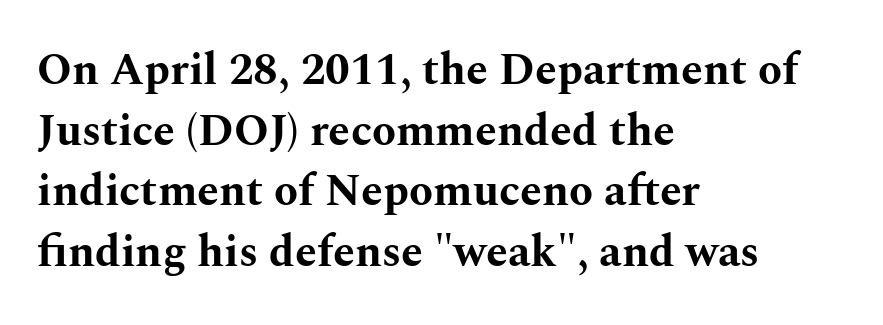
{"serif": "yes", "italic": "no", "bold": "yes", "weight": "bold", "width": "wide", "stroke_contrast": "medium", "x_height": "medium", "monospaced": "no", "underline": "no", "align": "left", "line_spacing": "normal", "line_spacing_ratio": 1.38, "letter_spacing": "normal", "letter_spacing_em": 0.0, "glyph_px": 44}
